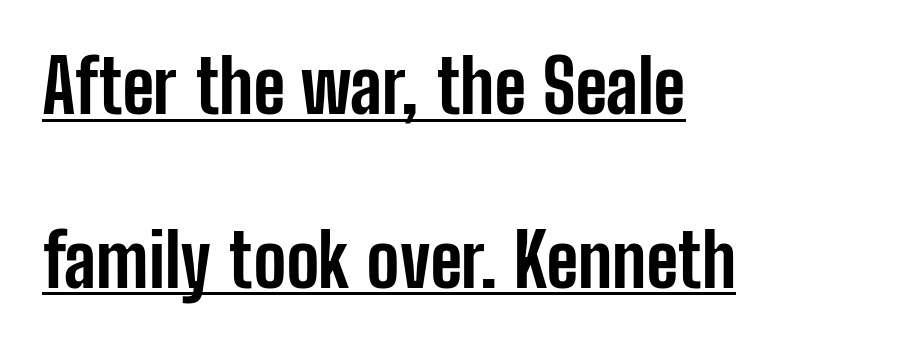
The image shows 73 px bold, condensed sans-serif type, upright; set left-aligned, loose line spacing (2.38x), normal letter spacing, underlined; low stroke contrast and a medium x-height.
